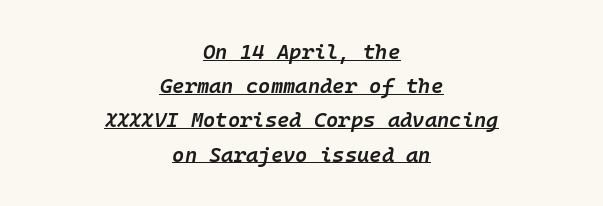
The image shows 21 px text type, italic (leaning right); set centered, normal line spacing (1.63x), normal letter spacing, underlined.
